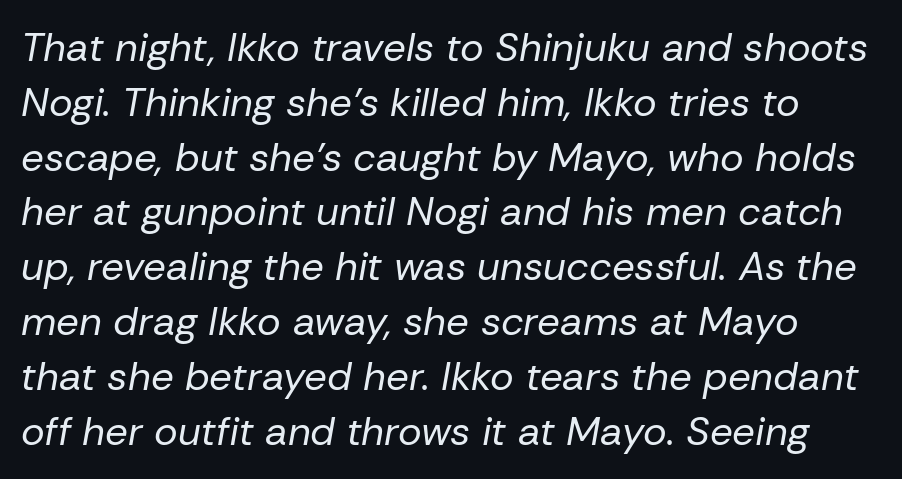
Q: Is the text bold? A: No.
Q: Is the text italic (slanted)? A: Yes, it leans right by about 10 degrees.
Q: Is the text underlined? A: No.
Q: Is the spacing between letters normal or unusually wide? A: Normal.
Q: Is the spacing between lines tight, normal or loose? A: Normal.
Q: Width (condensed, normal, or wide)? A: Normal.
Q: Stroke contrast? A: Low.
Q: x-height? A: Medium.
Q: Monospaced? A: No.
